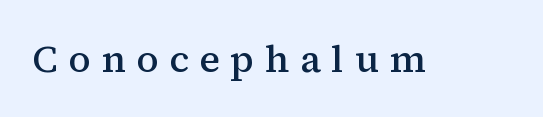
Quick note: not italic, upright. Words float on clear page, feet unadorned. Is this a fixed-width face? No — the glyphs have proportional, varying widths. Emphasis by weight is partial: semibold. The rendering inserts visible extra space after every character. Yep, those are serifs on the letters.
